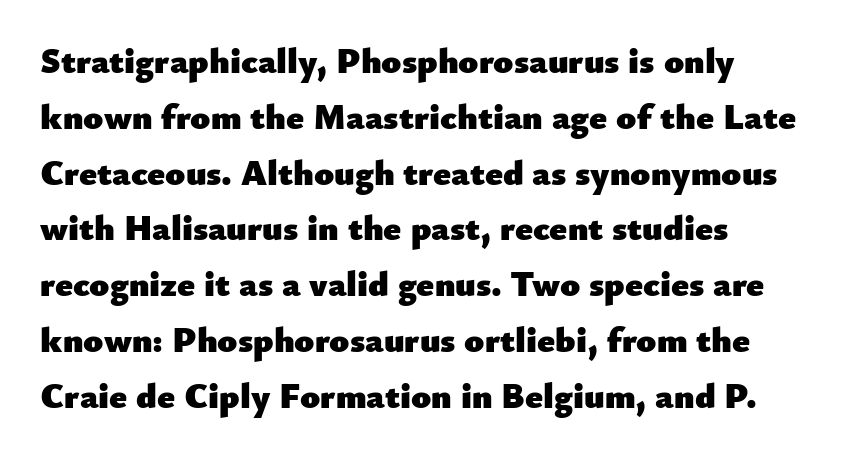
These words are printed bold, with thick strokes throughout. The rendering uses natural spacing where letterforms have individual widths. The string is rendered with underlining switched off. Does extra space separate the letters? No, they use regular spacing. Are there feet on the stems? There aren't — it's a sans. If you measured baseline to baseline, you'd find a middling distance.
